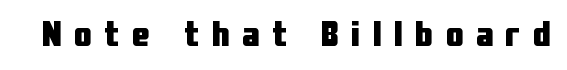
Classification — sans serif. Here the designer chose a conventional face with non-uniform glyph widths. Descender tails drop into unmarked territory. Is the letter spacing exaggerated? Yes — the characters are pushed far apart.
